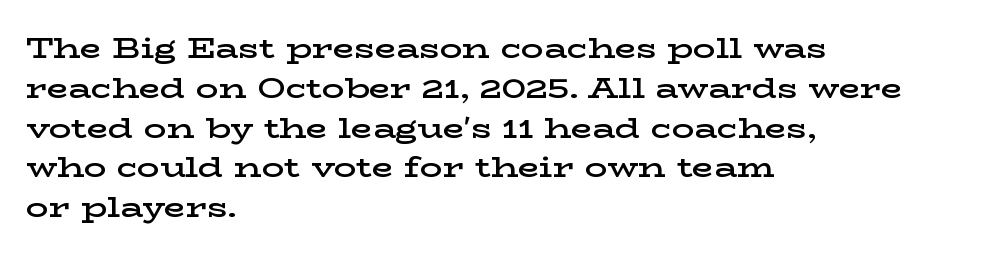
The letters advance in unequal steps, a hallmark of proportional type. Leading: standard. The rendering shows small feet on the letterforms — a serif design. Underlining? Definitely not there. The letters stand straight up with perfectly vertical stems.
